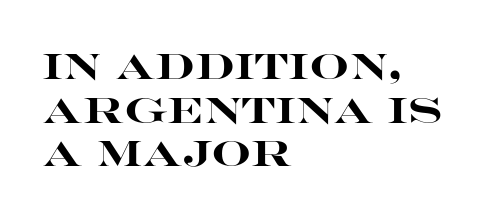
Q: Is the text bold? A: Yes.
Q: Is the text italic (slanted)? A: No, it is upright.
Q: Is the typeface a serif or a sans-serif typeface? A: Serif.
Q: Is the text underlined? A: No.
Q: How is the paragraph aligned? A: Left-aligned.
Q: Is the spacing between letters normal or unusually wide? A: Normal.
Q: Is the spacing between lines tight, normal or loose? A: Normal.
Q: Width (condensed, normal, or wide)? A: Wide.
Q: Stroke contrast? A: High.
Q: x-height? A: Large.
Q: Monospaced? A: No.
